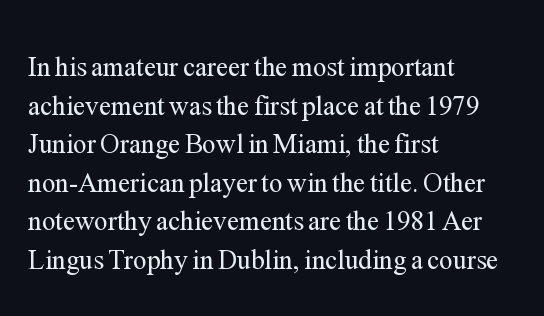
The image shows 27 px text type, upright; set left-aligned, normal line spacing (1.43x), normal letter spacing, not underlined.
